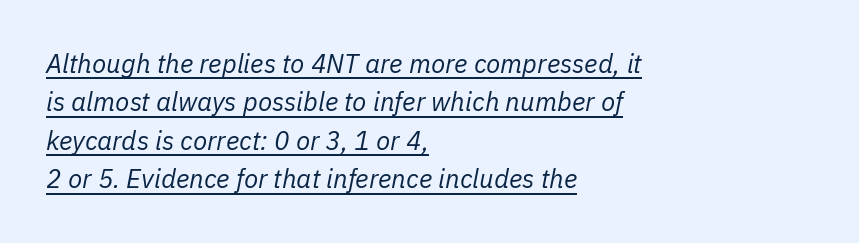
{"italic": "yes", "lean": "right", "slant_degrees": 11, "bold": "no", "underline": "yes", "align": "left", "line_spacing": "normal", "line_spacing_ratio": 1.48, "letter_spacing": "normal", "letter_spacing_em": 0.0, "glyph_px": 26}
